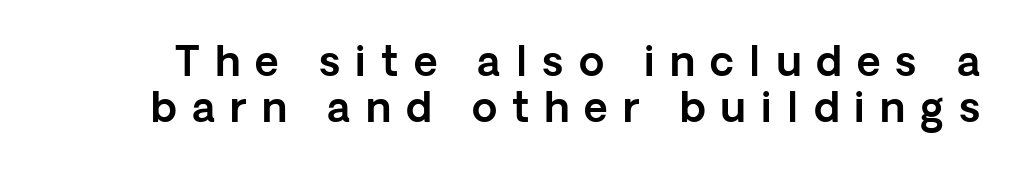
{"serif": "no", "italic": "no", "width": "normal", "x_height": "medium", "monospaced": "no", "underline": "no", "line_spacing": "tight", "line_spacing_ratio": 1.11, "letter_spacing": "wide", "letter_spacing_em": 0.37, "glyph_px": 41}
